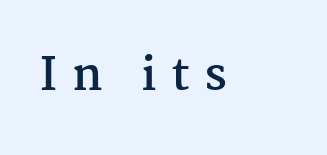
Q: Is the text bold? A: Yes.
Q: Is the text italic (slanted)? A: No, it is upright.
Q: Is the typeface a serif or a sans-serif typeface? A: Serif.
Q: Is the text underlined? A: No.
Q: Is the spacing between letters normal or unusually wide? A: Unusually wide.
Q: Width (condensed, normal, or wide)? A: Normal.
Q: Stroke contrast? A: Medium.
Q: x-height? A: Medium.
Q: Monospaced? A: No.
